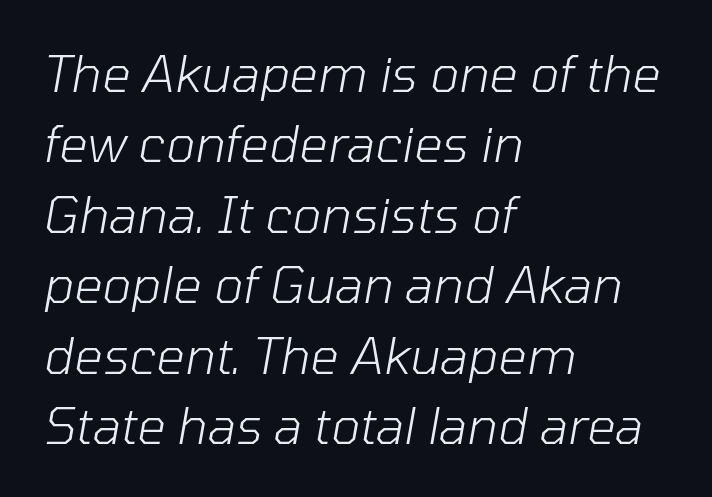
{"italic": "yes", "lean": "right", "slant_degrees": 10, "bold": "no", "weight": "light", "width": "normal", "stroke_contrast": "low", "x_height": "medium", "monospaced": "no", "underline": "no", "align": "left", "line_spacing": "normal", "line_spacing_ratio": 1.41, "letter_spacing": "normal", "letter_spacing_em": 0.0, "glyph_px": 50}
